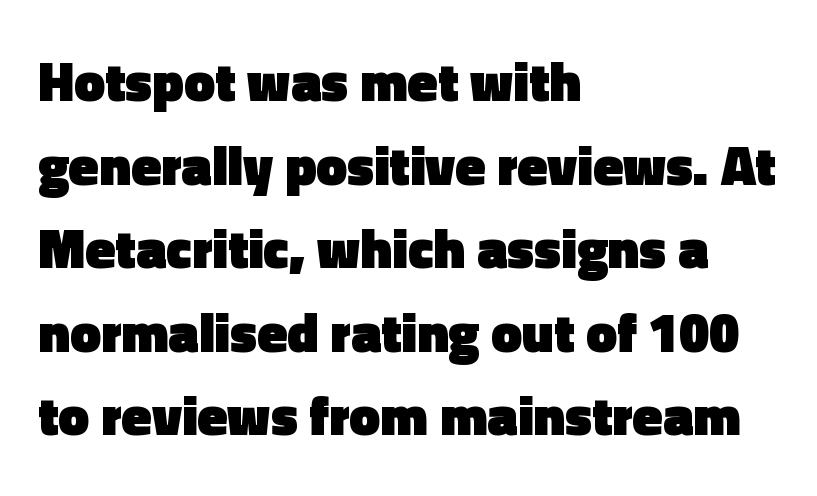
{"serif": "no", "italic": "no", "bold": "yes", "weight": "heavy", "width": "normal", "x_height": "medium", "monospaced": "no", "underline": "no", "align": "left", "line_spacing": "normal", "line_spacing_ratio": 1.52, "letter_spacing": "normal", "letter_spacing_em": 0.0, "glyph_px": 55}
